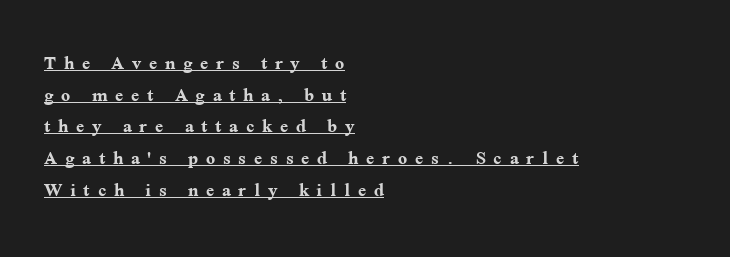
Q: Is the text bold? A: Yes.
Q: Is the text italic (slanted)? A: No, it is upright.
Q: Is the text underlined? A: Yes.
Q: How is the paragraph aligned? A: Left-aligned.
Q: Is the spacing between letters normal or unusually wide? A: Unusually wide.
Q: Is the spacing between lines tight, normal or loose? A: Normal.
